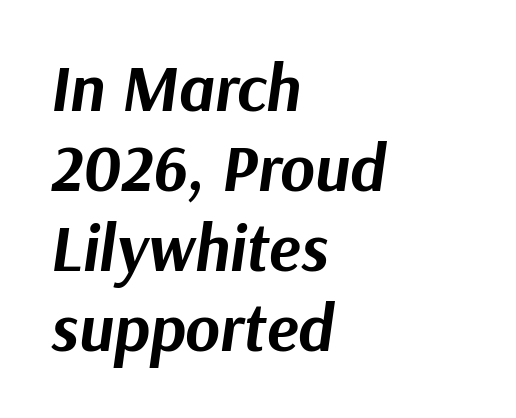
Character widths vary here, with narrow letters taking less room than wide ones. Leftover space on each line is placed entirely after the last word. You could call the tracking neutral — neither tight nor loose. Stroke thickness is high; the sample reads as a true bold. The strip under each line holds only bare page. Yep, that's italic — everything's leaning.
